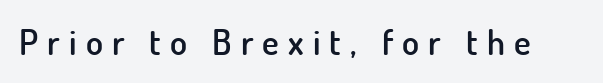
The image shows 35 px semibold sans-serif type, upright; set unusually wide letter spacing (+0.26 em), not underlined; low stroke contrast and a small x-height.
